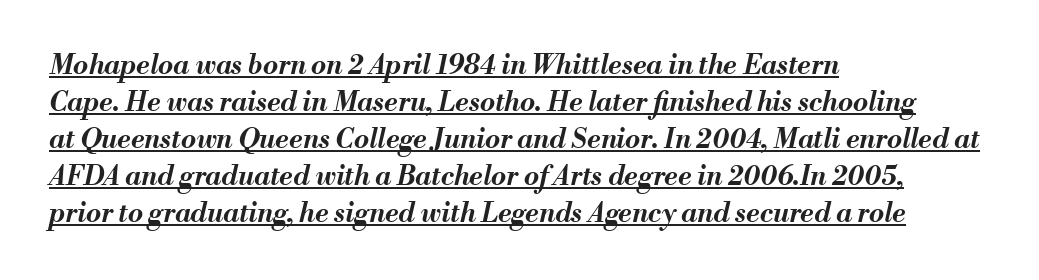
Like a heading marked for emphasis, these lines bear an underscore. Notice how descenders clear the ascenders below comfortably — that's standard leading. Set as a true bold cut, around the 700 mark. The paragraph shown leans on its left margin.
